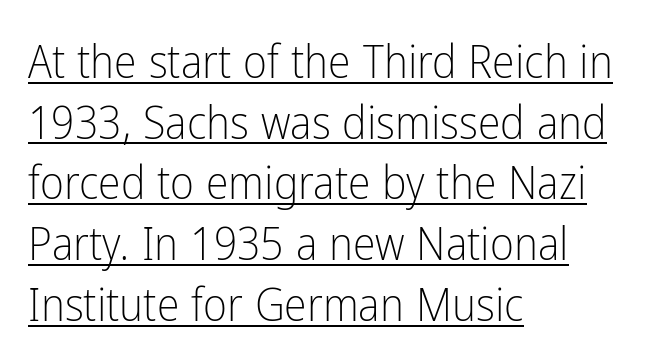
Q: Is the text bold? A: No.
Q: Is the text italic (slanted)? A: No, it is upright.
Q: Is the typeface a serif or a sans-serif typeface? A: Sans-serif.
Q: Is the text underlined? A: Yes.
Q: How is the paragraph aligned? A: Left-aligned.
Q: Is the spacing between letters normal or unusually wide? A: Normal.
Q: Is the spacing between lines tight, normal or loose? A: Normal.
Q: Width (condensed, normal, or wide)? A: Condensed.
Q: Stroke contrast? A: Low.
Q: x-height? A: Medium.
Q: Monospaced? A: No.
